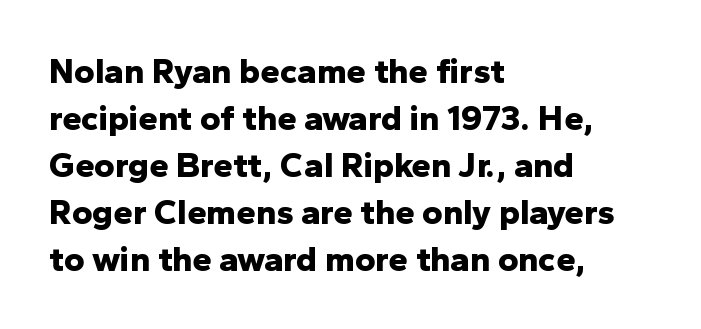
Q: Is the text bold? A: Yes.
Q: Is the text italic (slanted)? A: No, it is upright.
Q: Is the typeface a serif or a sans-serif typeface? A: Sans-serif.
Q: Is the text underlined? A: No.
Q: How is the paragraph aligned? A: Left-aligned.
Q: Is the spacing between letters normal or unusually wide? A: Normal.
Q: Is the spacing between lines tight, normal or loose? A: Normal.
Q: Width (condensed, normal, or wide)? A: Normal.
Q: Stroke contrast? A: Low.
Q: x-height? A: Medium.
Q: Monospaced? A: No.
